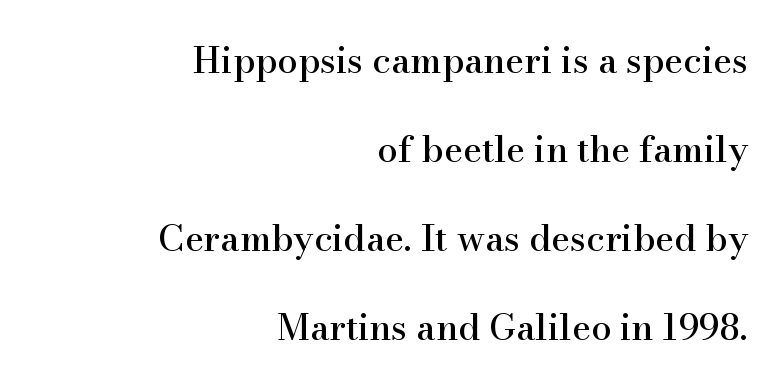
{"serif": "yes", "italic": "no", "width": "normal", "stroke_contrast": "high", "x_height": "small", "monospaced": "no", "underline": "no", "align": "right", "line_spacing": "loose", "line_spacing_ratio": 2.47, "letter_spacing": "normal", "letter_spacing_em": 0.0, "glyph_px": 36}
